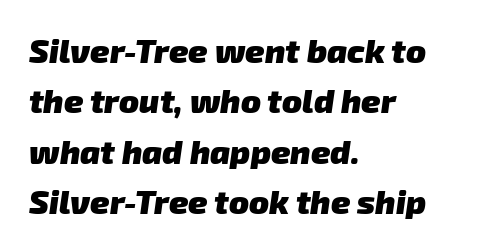
Default kerning and tracking; the words read as compact shapes. Notice how thick the strokes are: this is what a full bold looks like. Descender tails drop into unmarked territory. In terms of letterform style, serifs are entirely absent.
